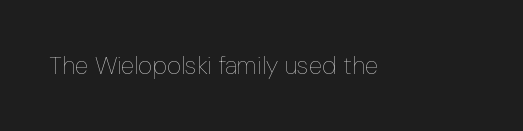
The image shows 25 px text type, upright; set normal letter spacing, not underlined.
